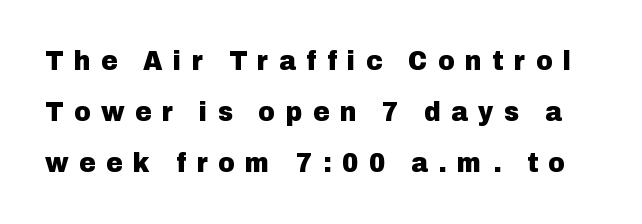
Q: Is the text bold? A: Yes.
Q: Is the text italic (slanted)? A: No, it is upright.
Q: Is the typeface a serif or a sans-serif typeface? A: Sans-serif.
Q: Is the text underlined? A: No.
Q: Is the spacing between letters normal or unusually wide? A: Unusually wide.
Q: Width (condensed, normal, or wide)? A: Normal.
Q: Stroke contrast? A: Low.
Q: x-height? A: Medium.
Q: Monospaced? A: No.
